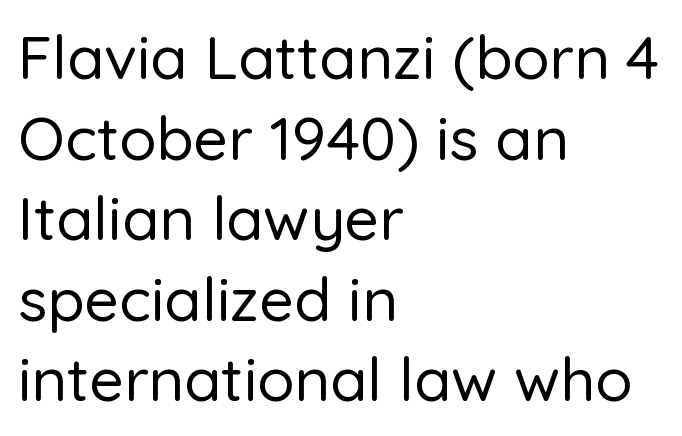
{"serif": "no", "italic": "no", "width": "normal", "stroke_contrast": "low", "x_height": "medium", "monospaced": "no", "underline": "no", "align": "left", "line_spacing": "normal", "line_spacing_ratio": 1.32, "letter_spacing": "normal", "letter_spacing_em": 0.0, "glyph_px": 61}
